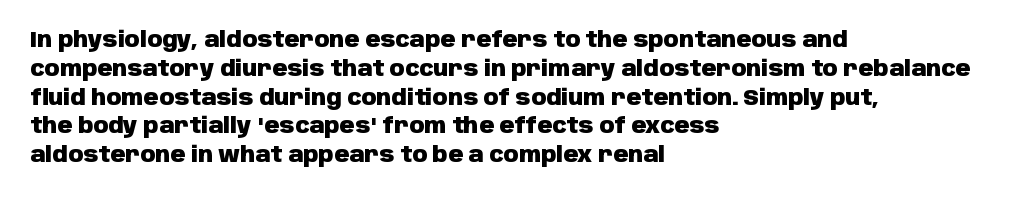
{"italic": "no", "bold": "yes", "underline": "no", "align": "left", "line_spacing": "normal", "line_spacing_ratio": 1.37, "letter_spacing": "normal", "letter_spacing_em": 0.0, "glyph_px": 21}
